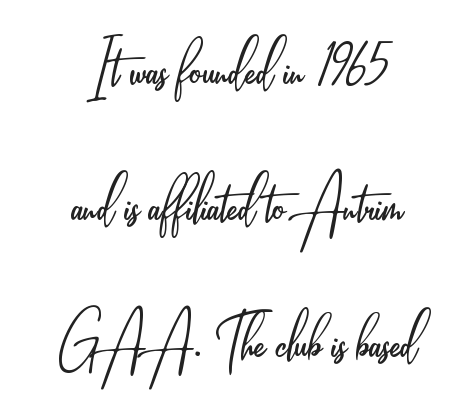
Each letter keeps its own natural width here, so spacing adapts to shape. The tracking reads as untouched default to a designer's eye. A sans-serif font was chosen for this passage. Letters rest on an invisible, unmarked baseline.
